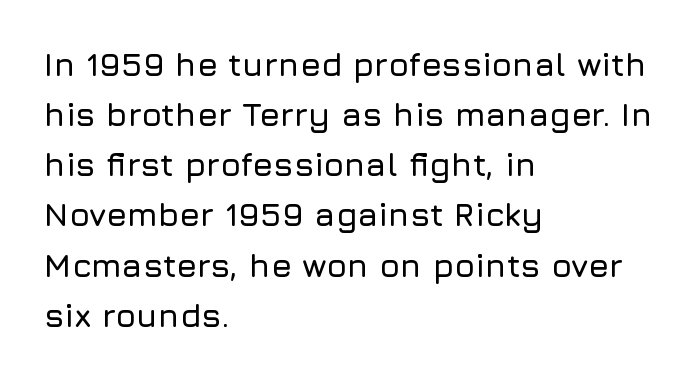
Q: Is the text italic (slanted)? A: No, it is upright.
Q: Is the typeface a serif or a sans-serif typeface? A: Sans-serif.
Q: Is the text underlined? A: No.
Q: How is the paragraph aligned? A: Left-aligned.
Q: Is the spacing between letters normal or unusually wide? A: Normal.
Q: Is the spacing between lines tight, normal or loose? A: Normal.
Q: Width (condensed, normal, or wide)? A: Normal.
Q: Stroke contrast? A: Low.
Q: x-height? A: Medium.
Q: Monospaced? A: No.
